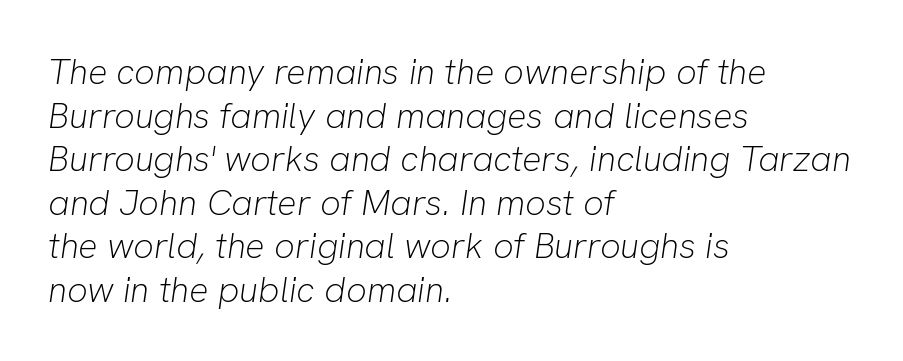
{"italic": "yes", "lean": "right", "slant_degrees": 8, "bold": "no", "weight": "light", "width": "normal", "stroke_contrast": "low", "x_height": "medium", "monospaced": "no", "underline": "no", "align": "left", "line_spacing_ratio": 1.21, "letter_spacing": "normal", "letter_spacing_em": 0.0, "glyph_px": 36}
